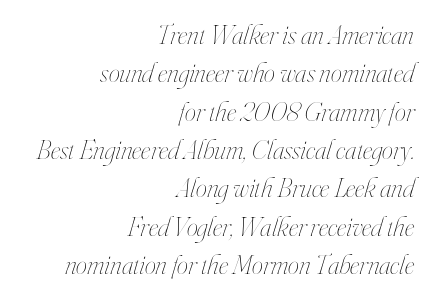
Does the copy run flush right? Yes — the right margin is perfectly even. A typesetter would call this leading conventional body-copy spacing. Underline: absent. The tracking reads as untouched default to a designer's eye.
